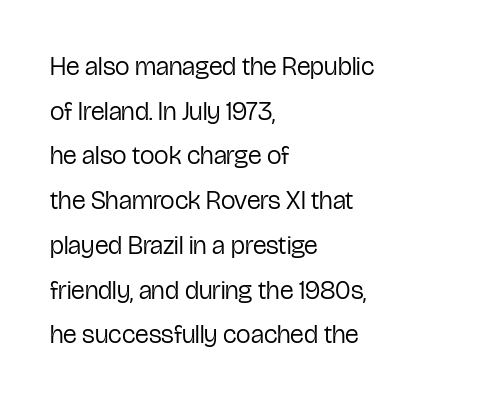
The image shows 26 px text type, upright; set left-aligned, line spacing 1.72x, normal letter spacing, not underlined.
